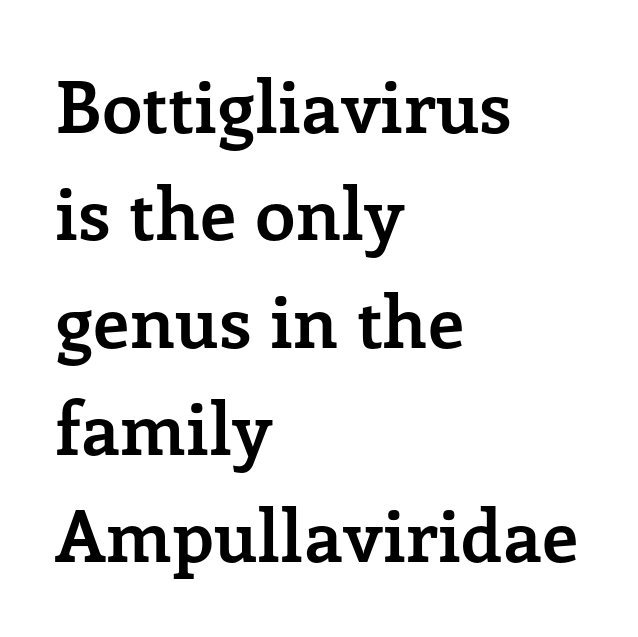
Letterform terminals end in serifs throughout the passage. In terms of posture, this sample is upright. Each line starts at the same left margin while the right side varies. Evenly set lines give the paragraph a standard silhouette. Tracking here is standard; glyphs follow each other at the usual distance.
